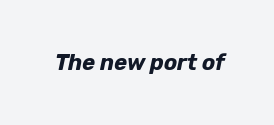
Q: Is the text bold? A: Yes.
Q: Is the text italic (slanted)? A: Yes, it leans right by about 12 degrees.
Q: Is the text underlined? A: No.
Q: Is the spacing between letters normal or unusually wide? A: Normal.
